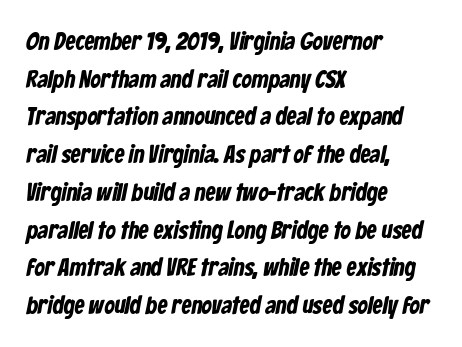
{"bold": "yes", "underline": "no", "align": "left", "line_spacing": "normal", "line_spacing_ratio": 1.51, "letter_spacing": "normal", "letter_spacing_em": 0.0, "glyph_px": 25}
